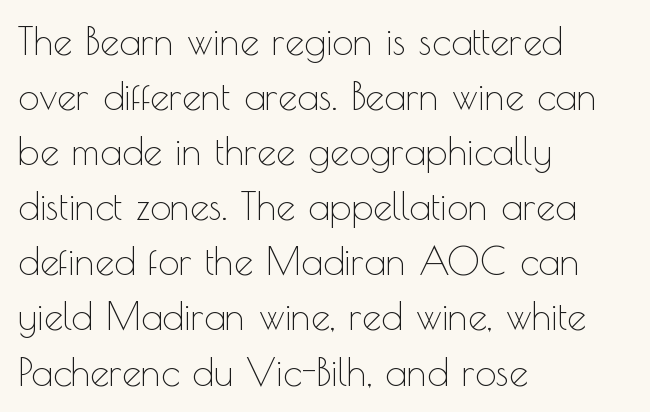
The string is rendered with underlining switched off. The tracking reads as untouched default to a designer's eye. These lines are rendered in a variable-pitch font. The passage shown is typeset with a sans-serif family. This sample is left-justified, so line endings fall wherever the words run out. Stems and bowls with no extra thickness — not bold.
